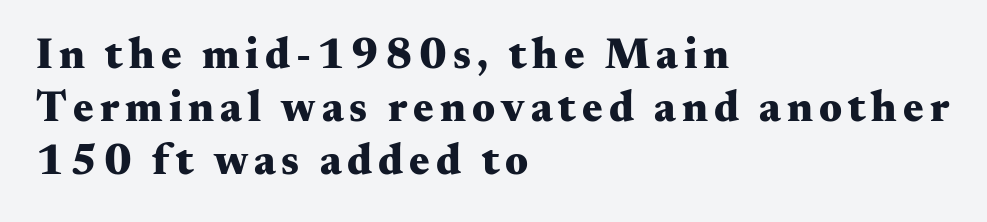
Think of a printed novel: that variable character pitch is what you see here. Summary of weight: heavy, a full bold. This sample uses an upright cut, with every glyph sitting square on the baseline. The text was rendered using a seriffed face with decorative stroke endings. The passage is arranged the way most books set body copy — flush left. The words here are not underlined.
